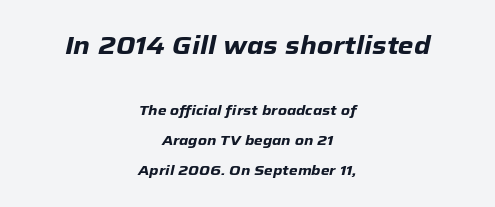
Q: Is the text bold? A: Yes.
Q: Is the text italic (slanted)? A: Yes, it leans right by about 12 degrees.
Q: Is the text underlined? A: No.
Q: How is the paragraph aligned? A: Centered.
Q: Is the spacing between letters normal or unusually wide? A: Normal.
Q: Is the spacing between lines tight, normal or loose? A: Loose.
Q: Which block of text is set in a larger size, the first (top) or the second (bottom)? A: The first (top) one.
